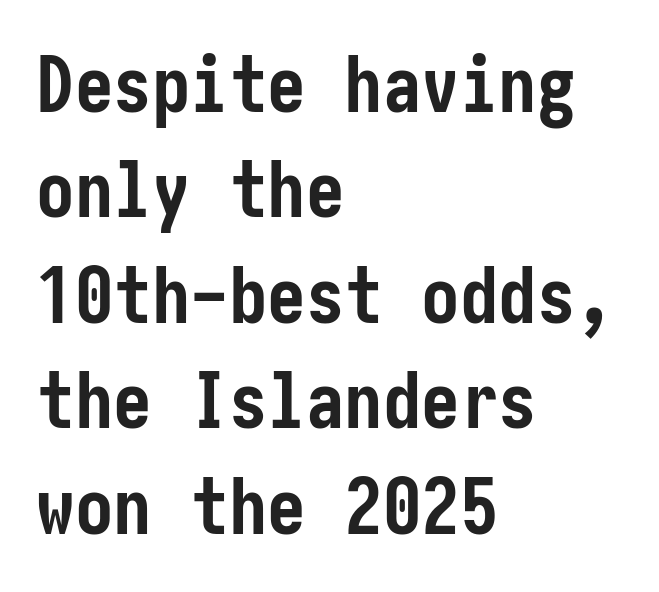
Q: Is the text bold? A: Yes.
Q: Is the text italic (slanted)? A: No, it is upright.
Q: Is the typeface a serif or a sans-serif typeface? A: Sans-serif.
Q: Is the text underlined? A: No.
Q: How is the paragraph aligned? A: Left-aligned.
Q: Is the spacing between letters normal or unusually wide? A: Normal.
Q: Is the spacing between lines tight, normal or loose? A: Normal.
Q: Width (condensed, normal, or wide)? A: Condensed.
Q: Stroke contrast? A: Low.
Q: x-height? A: Medium.
